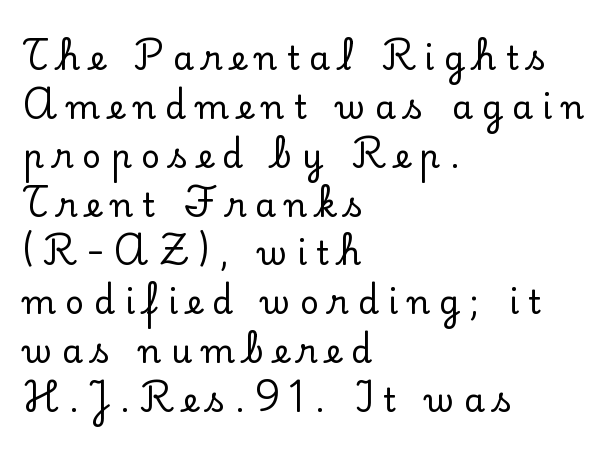
{"serif": "yes", "italic": "no", "width": "normal", "stroke_contrast": "low", "x_height": "small", "monospaced": "no", "underline": "no", "align": "left", "line_spacing": "normal", "line_spacing_ratio": 1.48, "letter_spacing": "wide", "letter_spacing_em": 0.29, "glyph_px": 33}
